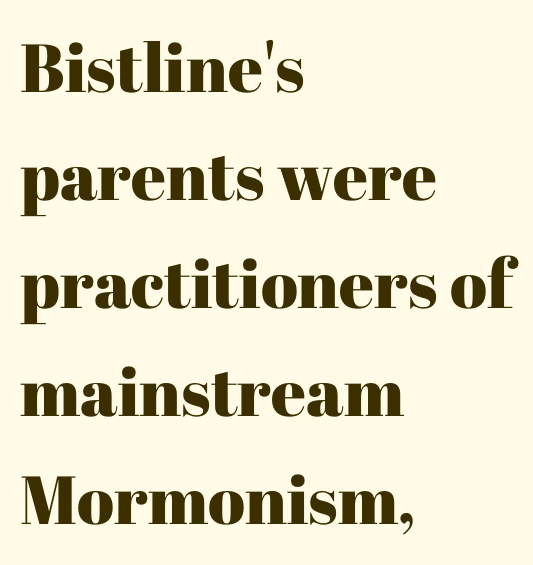
{"serif": "yes", "italic": "no", "width": "normal", "stroke_contrast": "high", "x_height": "medium", "monospaced": "no", "underline": "no", "align": "left", "line_spacing": "normal", "line_spacing_ratio": 1.59, "letter_spacing": "normal", "letter_spacing_em": 0.0, "glyph_px": 68}
